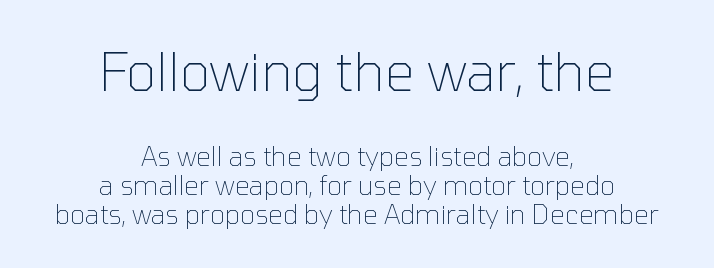
This rendering employs a face without finishing strokes, i.e., a sans-serif. Honestly, the letter spacing is just normal — you wouldn't notice it. Glance below the letters and you will spot only blank space. Counters stay open thanks to moderate or lighter strokes. Size hierarchy here favors the leading block over the trailing one. Is there any slant? The stems are plumb.
